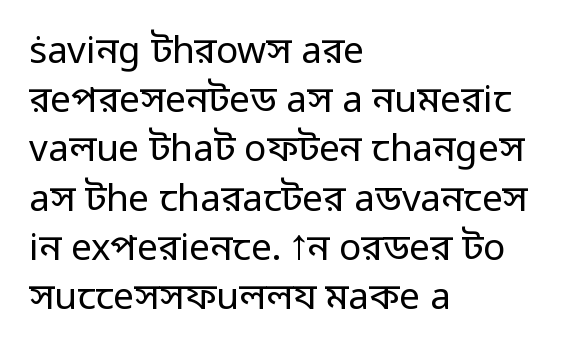
{"serif": "no", "italic": "no", "bold": "no", "weight": "regular", "width": "normal", "stroke_contrast": "low", "x_height": "medium", "monospaced": "no", "underline": "no", "align": "left", "line_spacing": "normal", "line_spacing_ratio": 1.33, "letter_spacing": "normal", "letter_spacing_em": 0.0, "glyph_px": 37}
